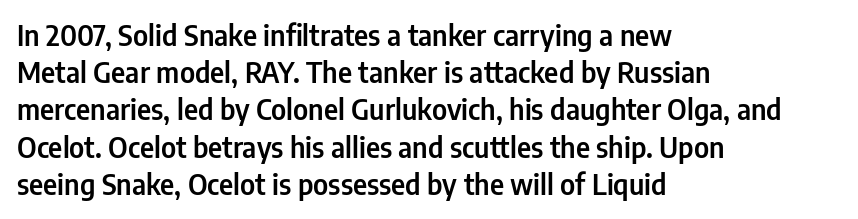
No extra tracking has been applied to these lines. You could not count columns in this text — the font is proportionally spaced. In terms of leading, this rendering sits right in the middle. Quick note: not italic, upright.
